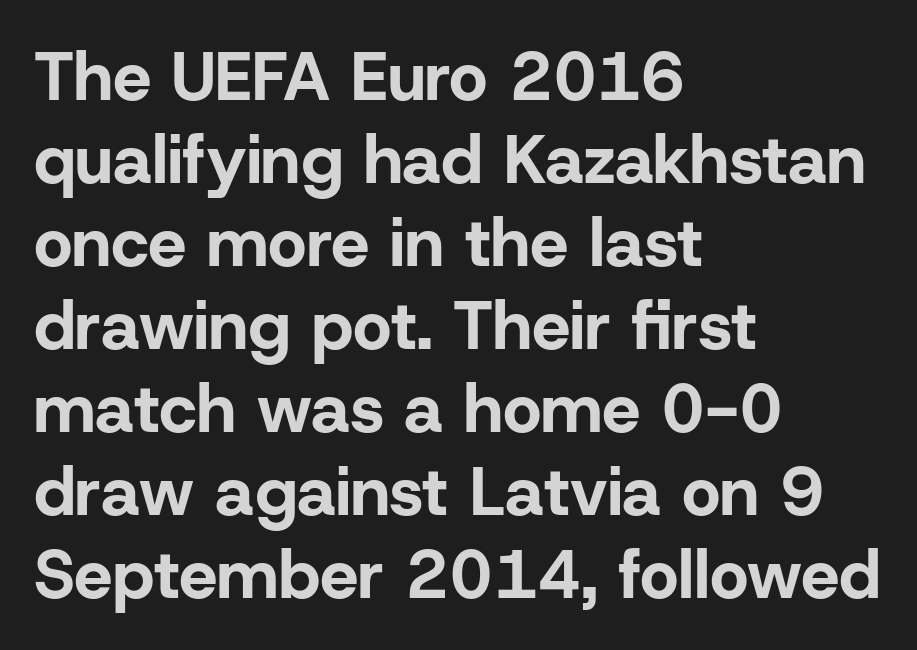
The image shows 68 px bold sans-serif type, upright; set left-aligned, line spacing 1.22x, normal letter spacing, not underlined; low stroke contrast and a medium x-height.
